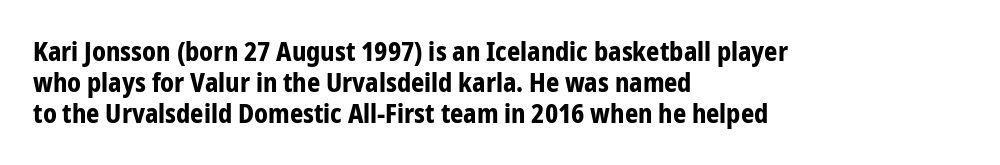
{"italic": "no", "bold": "yes", "underline": "no", "align": "left", "line_spacing_ratio": 1.2, "letter_spacing": "normal", "letter_spacing_em": 0.0, "glyph_px": 26}
